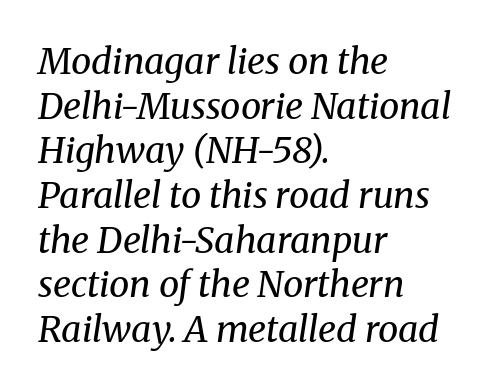
This rendering employs a face with finishing strokes, i.e., a serif. In terms of posture, this sample is oblique. Nobody drew a line under any word here. The letters advance in unequal steps, a hallmark of proportional type. Letter spacing: default. The paragraph has a hard left edge and a soft right edge.
